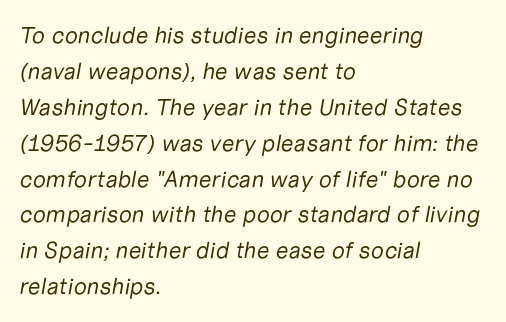
{"italic": "yes", "lean": "right", "slant_degrees": 10, "bold": "no", "underline": "no", "align": "left", "line_spacing": "normal", "line_spacing_ratio": 1.56, "letter_spacing": "normal", "letter_spacing_em": 0.0, "glyph_px": 23}
